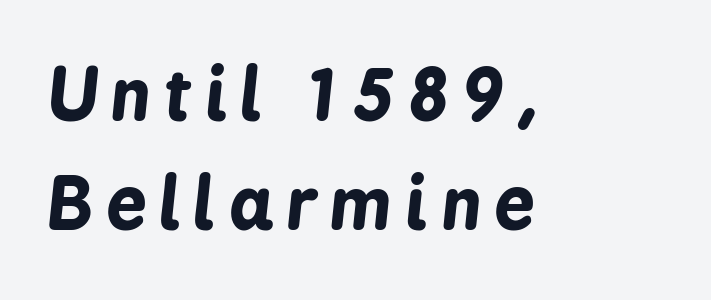
{"italic": "yes", "lean": "right", "slant_degrees": 6, "bold": "yes", "weight": "bold", "width": "condensed", "stroke_contrast": "low", "x_height": "medium", "monospaced": "no", "underline": "no", "align": "left", "line_spacing": "normal", "line_spacing_ratio": 1.54, "letter_spacing": "wide", "letter_spacing_em": 0.2, "glyph_px": 71}
